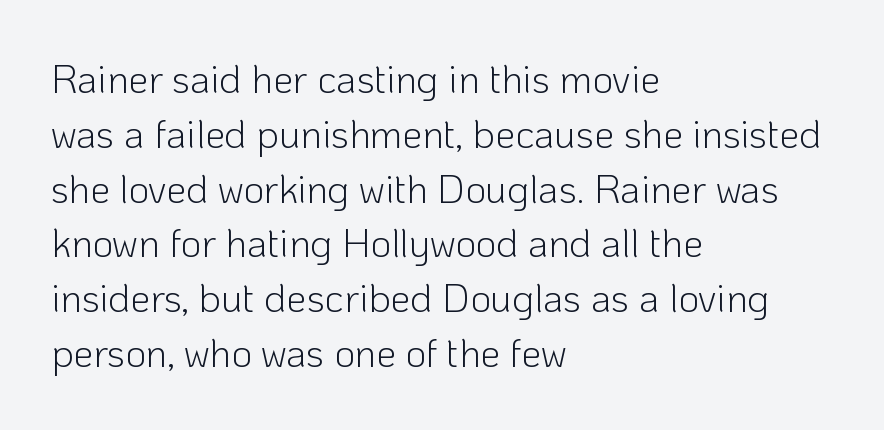
{"serif": "no", "italic": "no", "bold": "no", "weight": "light", "width": "normal", "stroke_contrast": "low", "x_height": "medium", "monospaced": "no", "underline": "no", "align": "left", "line_spacing": "normal", "line_spacing_ratio": 1.37, "letter_spacing": "normal", "letter_spacing_em": 0.0, "glyph_px": 40}
